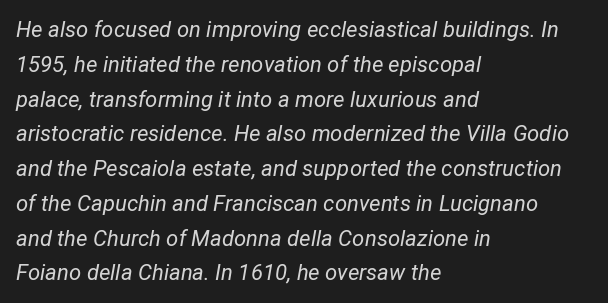
Q: Is the text bold? A: No.
Q: Is the text italic (slanted)? A: Yes, it leans right by about 12 degrees.
Q: Is the text underlined? A: No.
Q: How is the paragraph aligned? A: Left-aligned.
Q: Is the spacing between letters normal or unusually wide? A: Normal.
Q: Is the spacing between lines tight, normal or loose? A: Normal.
